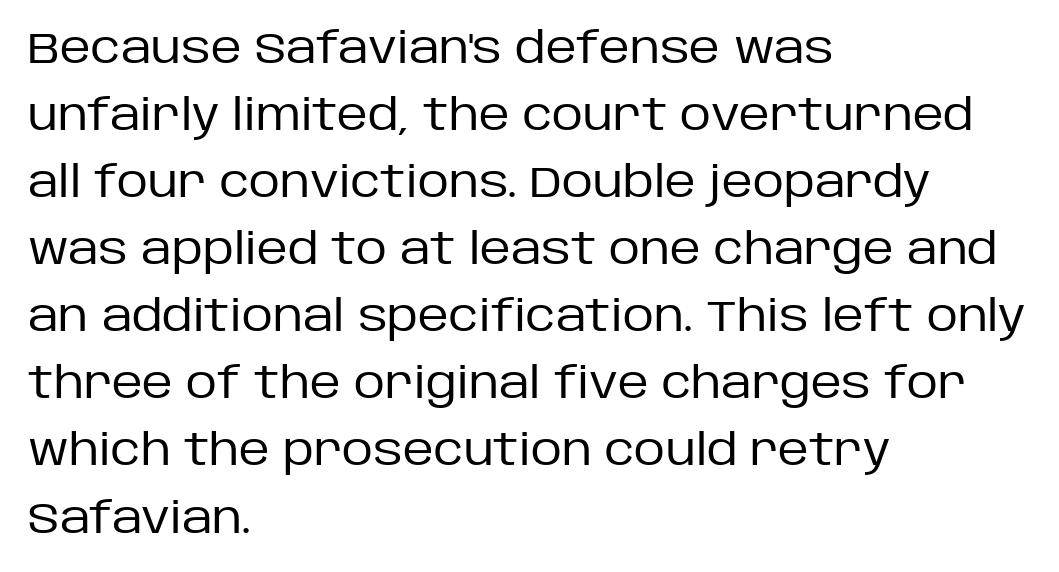
The image shows 43 px regular-weight sans-serif type, upright; set left-aligned, normal line spacing (1.56x), normal letter spacing, not underlined; low stroke contrast and a large x-height.
